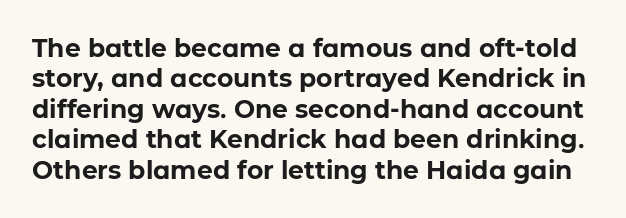
{"italic": "no", "bold": "yes", "underline": "no", "line_spacing_ratio": 1.22, "letter_spacing": "normal", "letter_spacing_em": 0.0, "glyph_px": 25}
